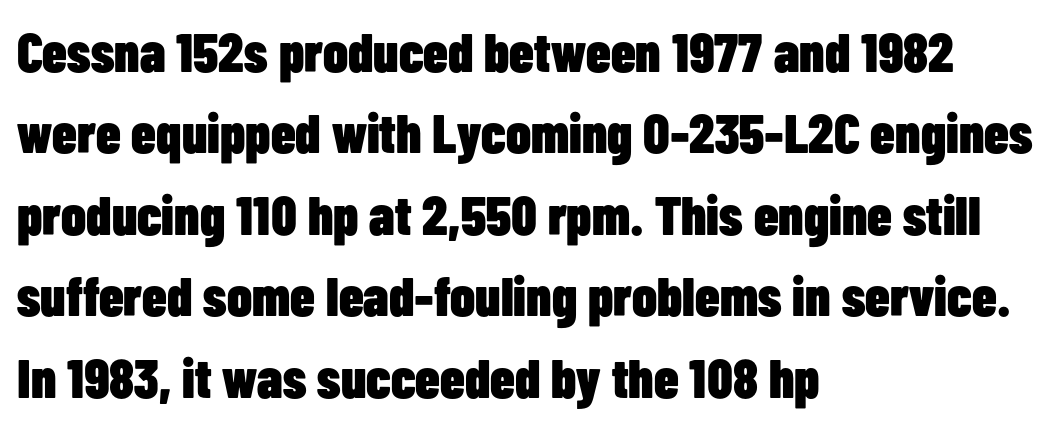
Spacing verdict: proportional, widths tailored to each character. Strong, thick strokes mark this as bold type. Leftover space on each line is placed entirely after the last word. What's the leading like? Ordinary, nothing unusual.
